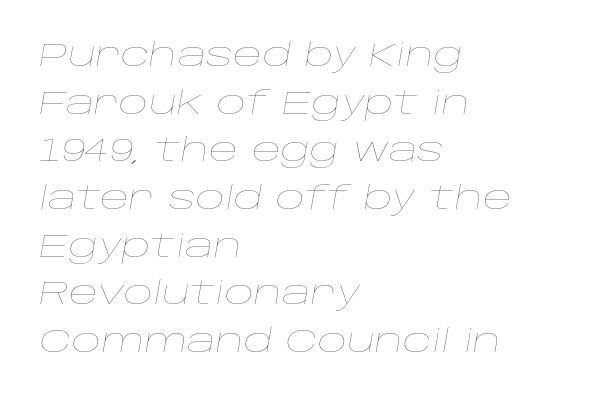
The letterforms sit shoulder to shoulder at normal distance. Letters rest on an invisible, unmarked baseline. Do the characters align in a grid? No, the font is proportional. Stems here are at most as thick as an everyday book face.
